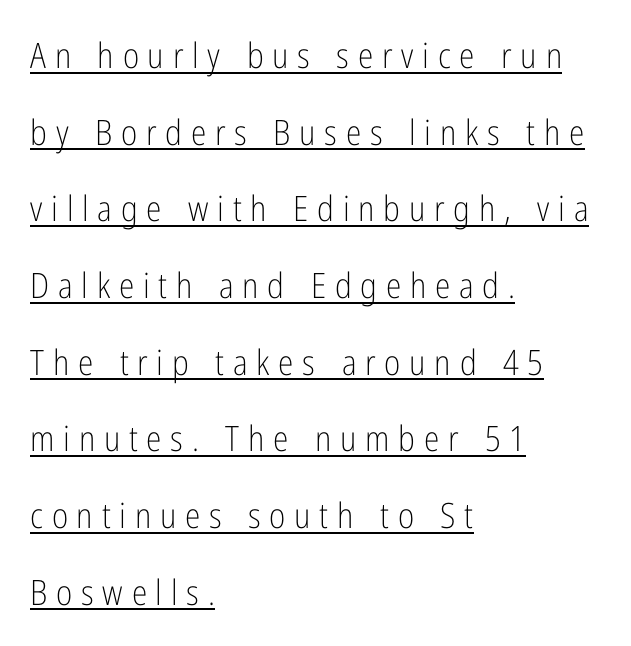
Q: Is the text bold? A: No.
Q: Is the text italic (slanted)? A: No, it is upright.
Q: Is the typeface a serif or a sans-serif typeface? A: Sans-serif.
Q: Is the text underlined? A: Yes.
Q: How is the paragraph aligned? A: Left-aligned.
Q: Is the spacing between letters normal or unusually wide? A: Unusually wide.
Q: Is the spacing between lines tight, normal or loose? A: Loose.
Q: Width (condensed, normal, or wide)? A: Condensed.
Q: Stroke contrast? A: Low.
Q: x-height? A: Medium.
Q: Monospaced? A: No.
